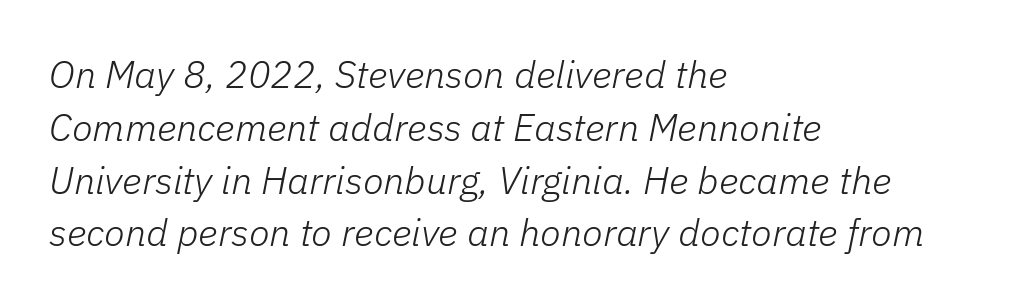
Q: Is the text bold? A: No.
Q: Is the text italic (slanted)? A: Yes, it leans right by about 11 degrees.
Q: Is the text underlined? A: No.
Q: How is the paragraph aligned? A: Left-aligned.
Q: Is the spacing between letters normal or unusually wide? A: Normal.
Q: Is the spacing between lines tight, normal or loose? A: Normal.
Q: Width (condensed, normal, or wide)? A: Normal.
Q: Stroke contrast? A: Low.
Q: x-height? A: Medium.
Q: Monospaced? A: No.
